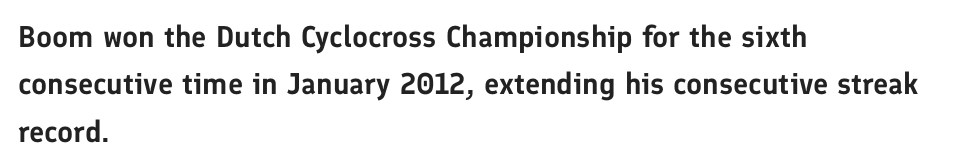
{"serif": "no", "italic": "no", "width": "normal", "stroke_contrast": "low", "x_height": "medium", "monospaced": "no", "underline": "no", "align": "left", "line_spacing": "normal", "line_spacing_ratio": 1.58, "letter_spacing": "normal", "letter_spacing_em": 0.0, "glyph_px": 30}
